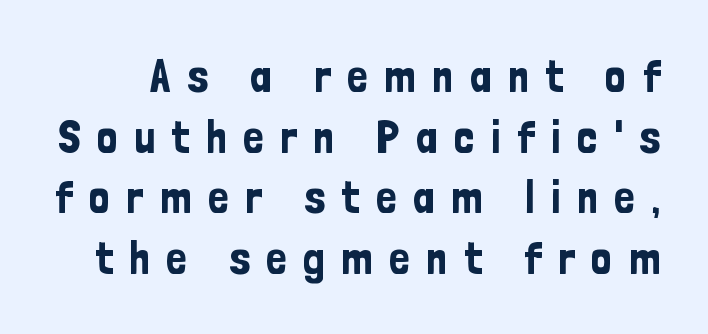
The passage shown is not underscored anywhere. The passage shown is typed in a proportional face where columns would drift. Each new line begins a customary step beneath the previous one. Vertical strokes here are truly vertical. The designer went with a sans here, leaving each stem footless. The rendering inserts visible extra space after every character.
